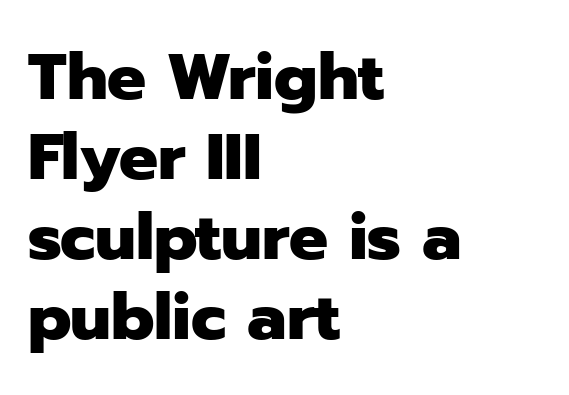
The rendering anchors every line to the left-hand side. Plain, unruled lines of type. Do the letters lean? They stand straight. Is this a fixed-width face? No — the glyphs have proportional, varying widths.
